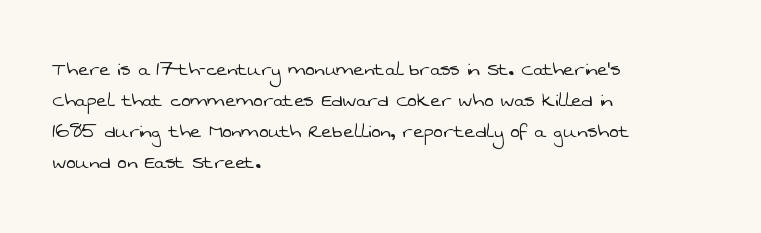
The vertical gap from one line to the next is medium. The letterforms sit at book weight or below. Underline: absent. All the whitespace from short lines collects on the right. The type is set solid horizontally, with unmodified tracking.
